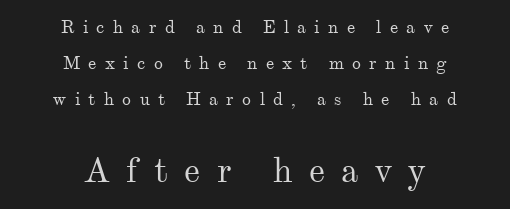
The image shows 35 px regular-weight serif type, upright; set centered, loose line spacing (2.0x), unusually wide letter spacing (+0.46 em), not underlined; the second (bottom) block is 1.94x larger; medium stroke contrast and a small x-height.
